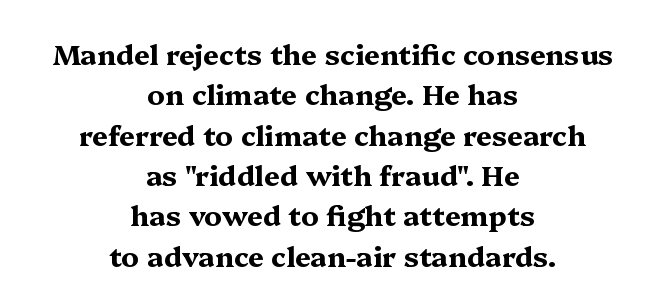
{"serif": "yes", "italic": "no", "bold": "yes", "weight": "bold", "width": "wide", "stroke_contrast": "medium", "x_height": "medium", "monospaced": "no", "underline": "no", "align": "center", "line_spacing": "normal", "line_spacing_ratio": 1.44, "letter_spacing": "normal", "letter_spacing_em": 0.0, "glyph_px": 28}
